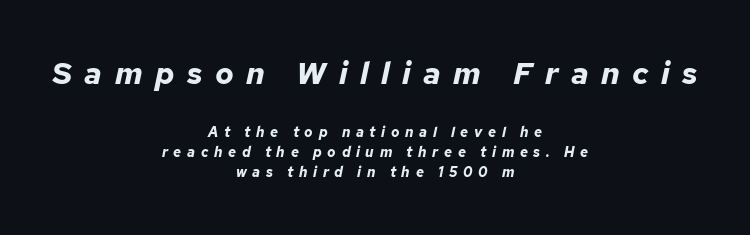
The image shows 31 px bold type, italic (leaning right); set centered, normal line spacing (1.45x), unusually wide letter spacing (+0.4 em), not underlined; the first (top) block is 2.21x larger; low stroke contrast and a medium x-height.
